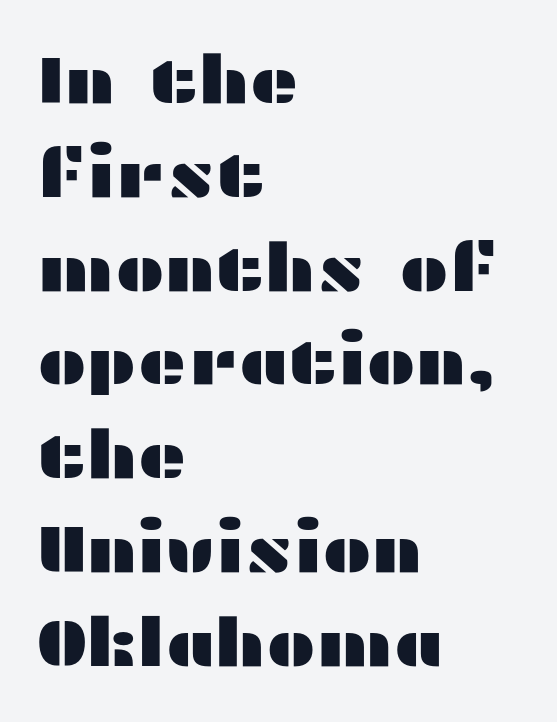
Q: Is the text italic (slanted)? A: No, it is upright.
Q: Is the typeface a serif or a sans-serif typeface? A: Sans-serif.
Q: Is the text underlined? A: No.
Q: How is the paragraph aligned? A: Left-aligned.
Q: Is the spacing between letters normal or unusually wide? A: Normal.
Q: Is the spacing between lines tight, normal or loose? A: Normal.
Q: Width (condensed, normal, or wide)? A: Wide.
Q: Stroke contrast? A: Medium.
Q: x-height? A: Medium.
Q: Monospaced? A: No.
